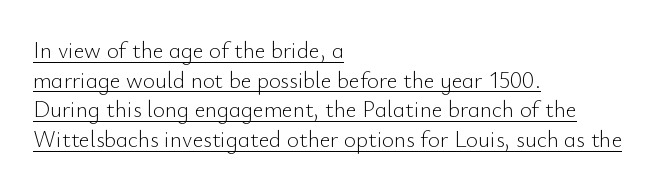
Q: Is the text bold? A: No.
Q: Is the text italic (slanted)? A: No, it is upright.
Q: Is the text underlined? A: Yes.
Q: How is the paragraph aligned? A: Left-aligned.
Q: Is the spacing between letters normal or unusually wide? A: Normal.
Q: Is the spacing between lines tight, normal or loose? A: Normal.
